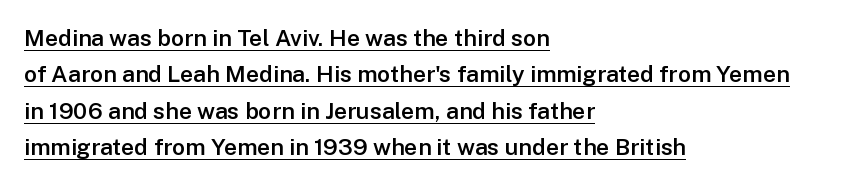
The image shows 23 px text type, upright; set left-aligned, normal line spacing (1.58x), normal letter spacing, underlined.
